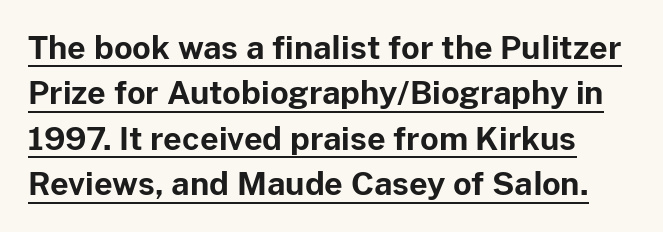
The image shows 32 px bold sans-serif type, upright; set normal line spacing (1.42x), normal letter spacing, underlined; low stroke contrast and a medium x-height.
